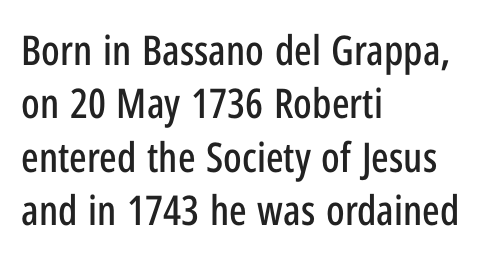
{"serif": "no", "italic": "no", "width": "condensed", "stroke_contrast": "low", "x_height": "medium", "monospaced": "no", "underline": "no", "align": "left", "line_spacing": "normal", "line_spacing_ratio": 1.3, "letter_spacing": "normal", "letter_spacing_em": 0.0, "glyph_px": 41}
